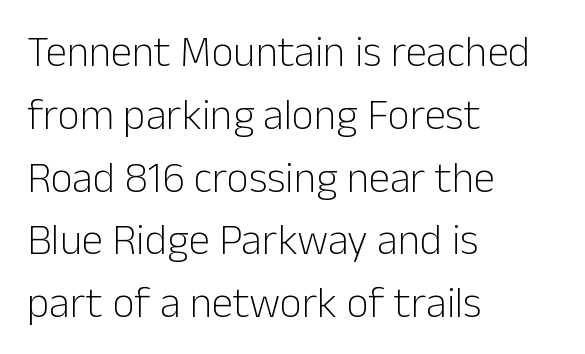
Bold? No — there's no thickening of the strokes. No italicization has been applied; the sample stays upright. Beneath every word, the page is bare. The designer went with a sans here, leaving each stem footless. Tracking here is standard; glyphs follow each other at the usual distance. The paragraph has a hard left edge and a soft right edge.
